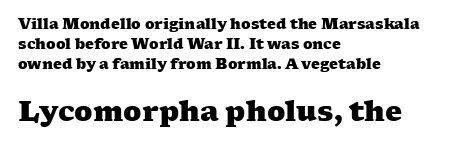
{"bold": "yes", "underline": "no", "align": "left", "line_spacing": "normal", "line_spacing_ratio": 1.44, "letter_spacing": "normal", "letter_spacing_em": 0.0, "larger_block": "second", "size_ratio": 1.93, "glyph_px": 27}
